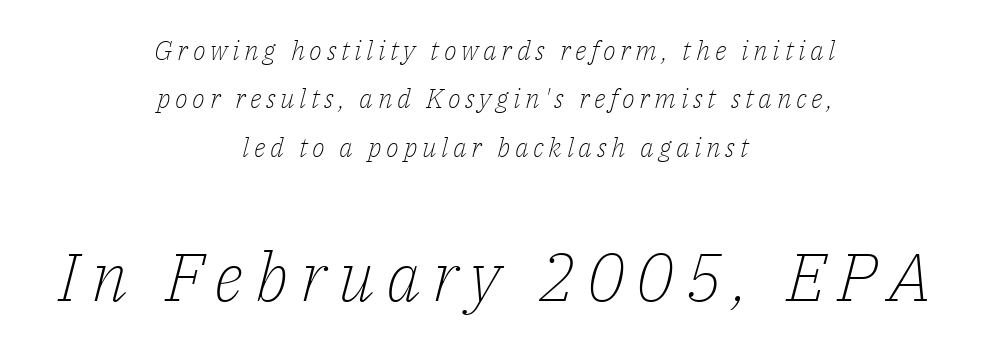
The letters look calm and open, with moderate or lighter stems. Character widths vary here, with narrow letters taking less room than wide ones. Quick note: underline off. Look at the bottom of the vertical strokes: they flare into serifs here.
